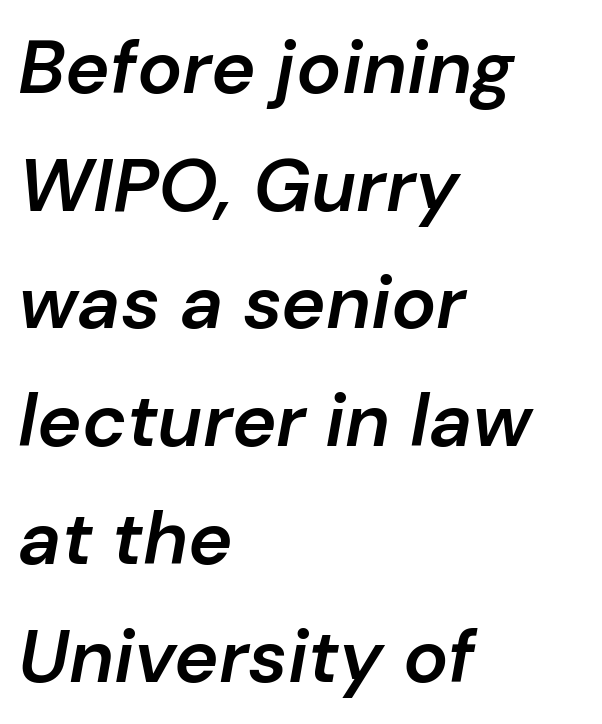
The image shows 75 px semibold type, italic (leaning right); set left-aligned, normal line spacing (1.57x), normal letter spacing, not underlined; low stroke contrast and a medium x-height.
